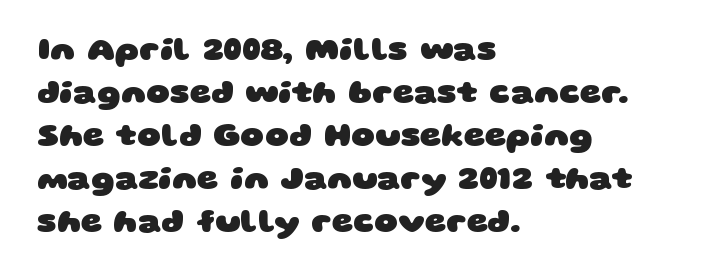
Q: Is the text bold? A: Yes.
Q: Is the typeface a serif or a sans-serif typeface? A: Sans-serif.
Q: Is the text underlined? A: No.
Q: How is the paragraph aligned? A: Left-aligned.
Q: Is the spacing between letters normal or unusually wide? A: Normal.
Q: Is the spacing between lines tight, normal or loose? A: Normal.
Q: Width (condensed, normal, or wide)? A: Wide.
Q: Stroke contrast? A: Low.
Q: x-height? A: Large.
Q: Monospaced? A: No.
